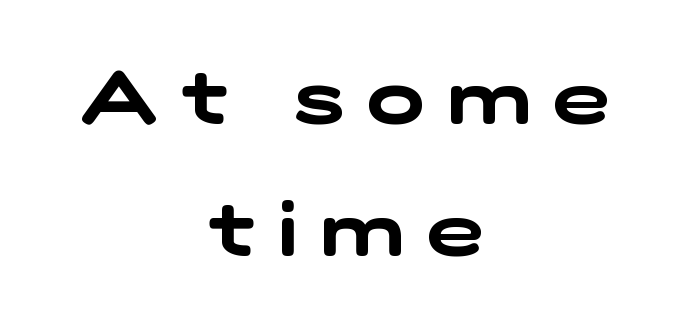
The image shows 76 px wide sans-serif type; set centered, line spacing 1.74x, unusually wide letter spacing (+0.31 em), not underlined; low stroke contrast and a medium x-height.
